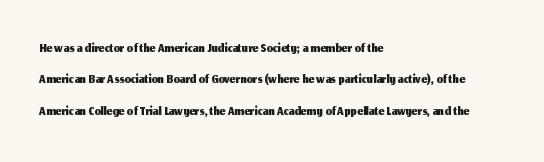
Compared with a centered layout, this one pins lines to the left instead. The space beneath each line is pristine and unruled. The passage shown stacks its lines at a standard gap. Do the letters lean? They stand straight. Spacing between characters is what you'd get straight out of the box.
